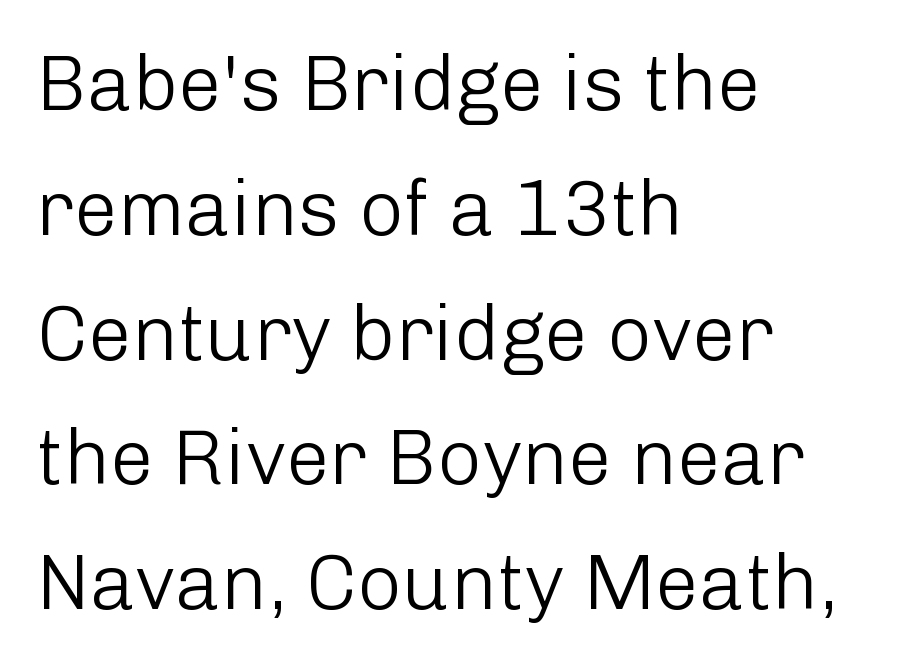
Does the lettering tilt? It doesn't — this is upright. The space beneath each line is pristine and unruled. You could not count columns in this text — the font is proportionally spaced. Each word holds together tightly as a unit, with standard inter-letter gaps. Nope, no serifs anywhere on these letters.
